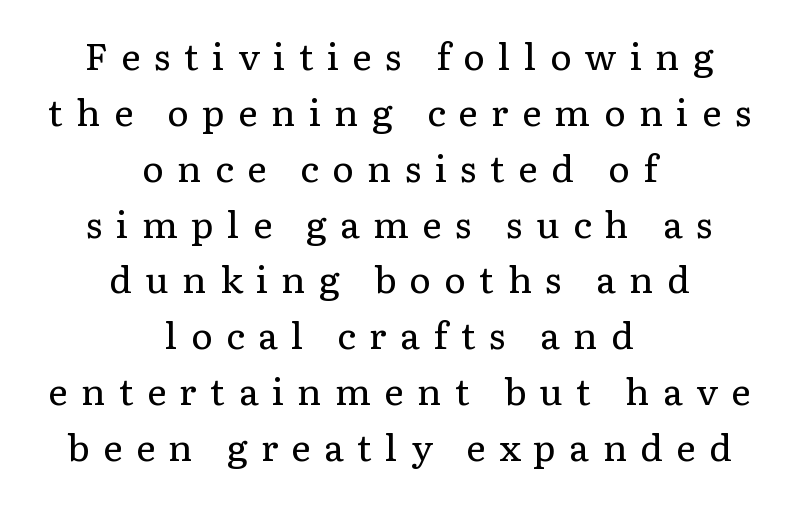
Q: Is the text bold? A: No.
Q: Is the text italic (slanted)? A: No, it is upright.
Q: Is the typeface a serif or a sans-serif typeface? A: Serif.
Q: Is the text underlined? A: No.
Q: How is the paragraph aligned? A: Centered.
Q: Is the spacing between letters normal or unusually wide? A: Unusually wide.
Q: Is the spacing between lines tight, normal or loose? A: Normal.
Q: Width (condensed, normal, or wide)? A: Normal.
Q: Stroke contrast? A: Low.
Q: x-height? A: Medium.
Q: Monospaced? A: No.
